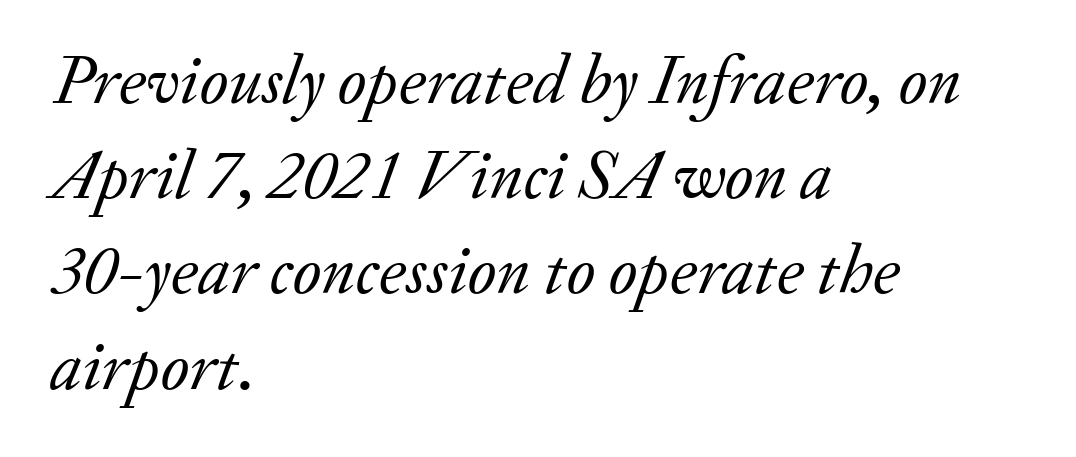
{"serif": "yes", "italic": "yes", "lean": "right", "slant_degrees": 20, "bold": "no", "weight": "regular", "width": "normal", "stroke_contrast": "low", "x_height": "small", "monospaced": "no", "underline": "no", "align": "left", "line_spacing": "normal", "line_spacing_ratio": 1.36, "letter_spacing": "normal", "letter_spacing_em": 0.0, "glyph_px": 70}
